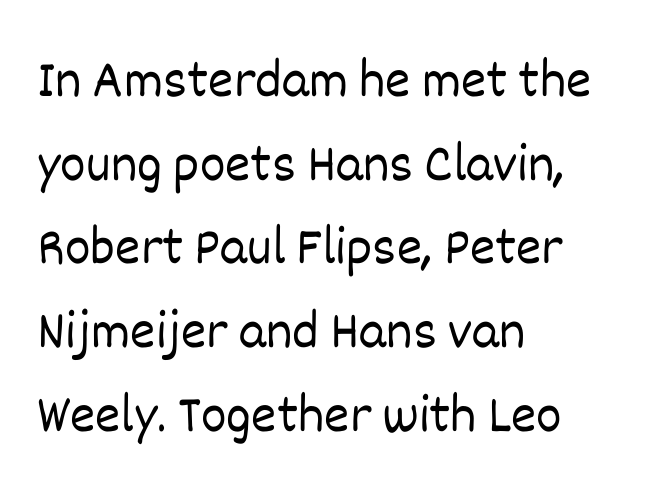
Q: Is the text bold? A: No.
Q: Is the text italic (slanted)? A: No, it is upright.
Q: Is the text underlined? A: No.
Q: How is the paragraph aligned? A: Left-aligned.
Q: Is the spacing between letters normal or unusually wide? A: Normal.
Q: Is the spacing between lines tight, normal or loose? A: Normal.
Q: Width (condensed, normal, or wide)? A: Normal.
Q: Stroke contrast? A: Low.
Q: x-height? A: Large.
Q: Monospaced? A: No.
